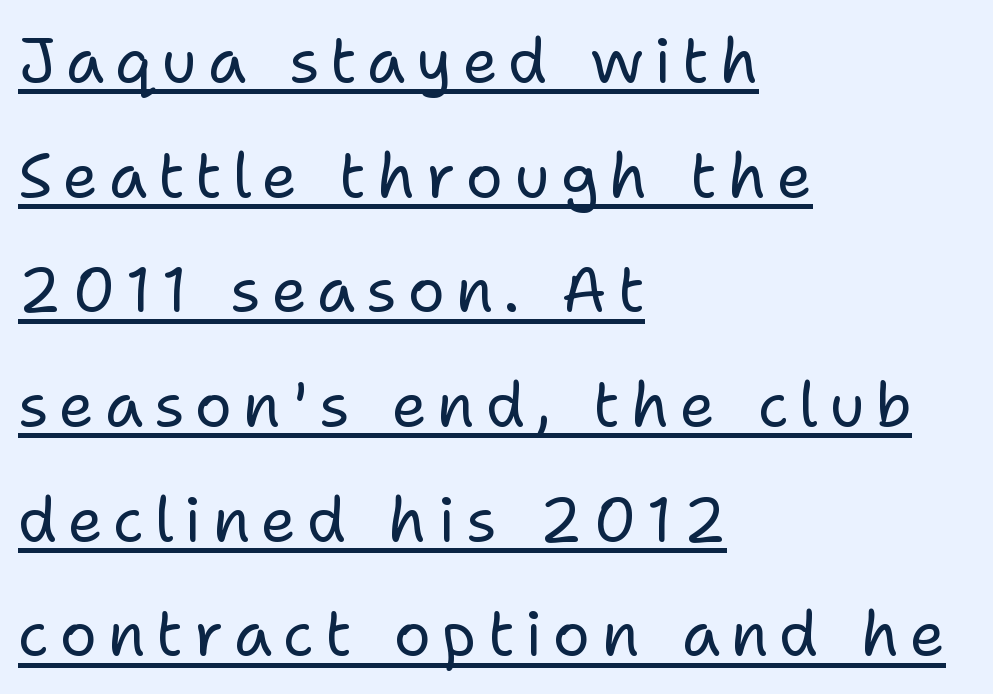
Q: Is the text bold? A: No.
Q: Is the text italic (slanted)? A: No, it is upright.
Q: Is the typeface a serif or a sans-serif typeface? A: Sans-serif.
Q: Is the text underlined? A: Yes.
Q: How is the paragraph aligned? A: Left-aligned.
Q: Width (condensed, normal, or wide)? A: Normal.
Q: Stroke contrast? A: Low.
Q: x-height? A: Medium.
Q: Monospaced? A: No.
